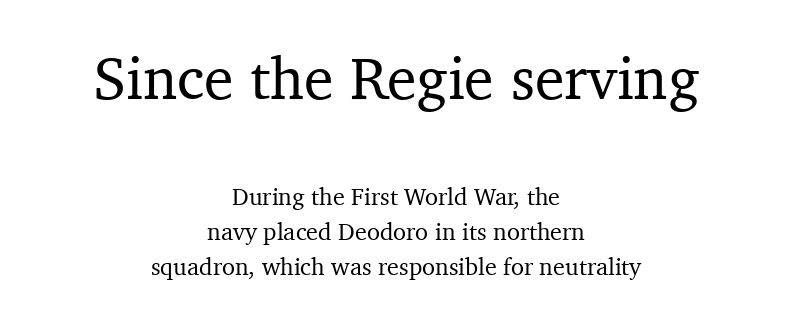
The image shows 60 px serif type, upright; set centered, normal line spacing (1.44x), normal letter spacing, not underlined; the first (top) block is 2.5x larger; medium stroke contrast and a medium x-height.
